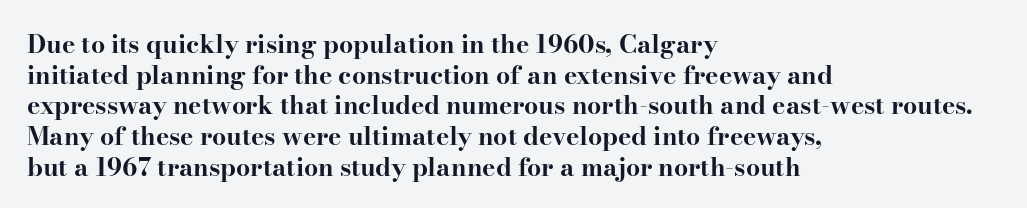
The image shows 25 px bold type, upright; set left-aligned, line spacing 1.23x, normal letter spacing, not underlined.
